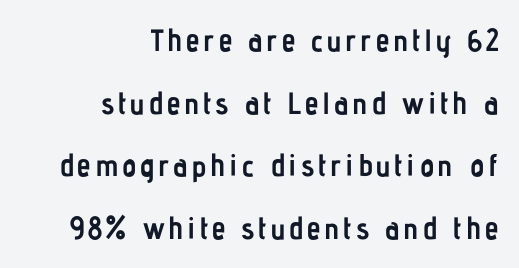
These lines stack with their right ends in a neat column. Does the leading feel generous? Absolutely, it's lavish. Upright lettering throughout. The string is rendered with underlining switched off. Thick stems and heavy bowls — unmistakably bold.
